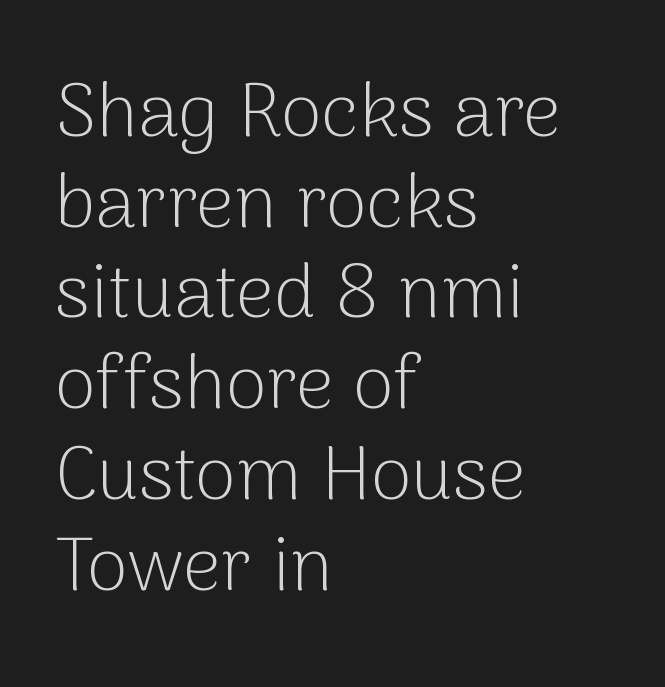
Q: Is the text bold? A: No.
Q: Is the text italic (slanted)? A: No, it is upright.
Q: Is the typeface a serif or a sans-serif typeface? A: Sans-serif.
Q: Is the text underlined? A: No.
Q: How is the paragraph aligned? A: Left-aligned.
Q: Is the spacing between letters normal or unusually wide? A: Normal.
Q: Width (condensed, normal, or wide)? A: Normal.
Q: Stroke contrast? A: Low.
Q: x-height? A: Medium.
Q: Monospaced? A: No.
